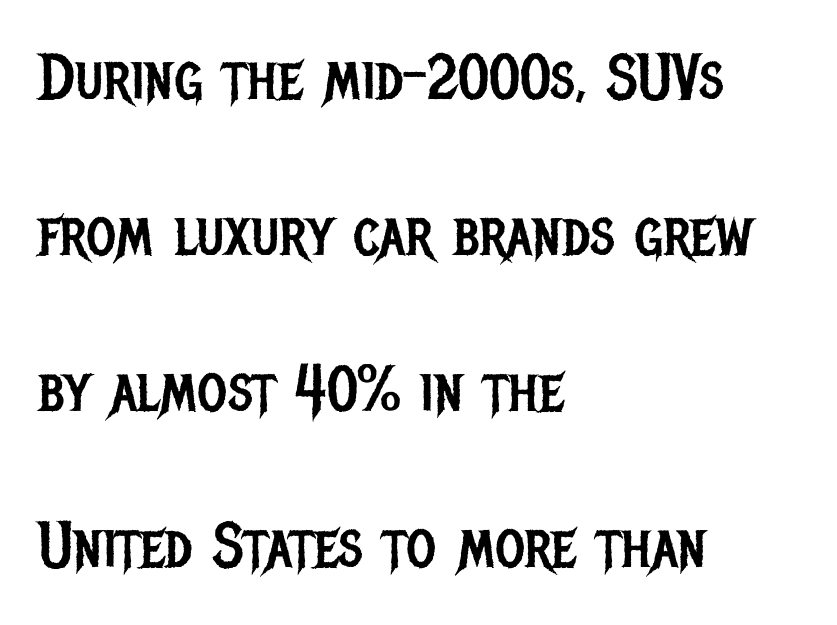
{"serif": "no", "italic": "no", "bold": "no", "weight": "regular", "width": "condensed", "stroke_contrast": "low", "x_height": "large", "monospaced": "no", "underline": "no", "align": "left", "line_spacing": "loose", "line_spacing_ratio": 2.44, "letter_spacing": "normal", "letter_spacing_em": 0.0, "glyph_px": 64}
